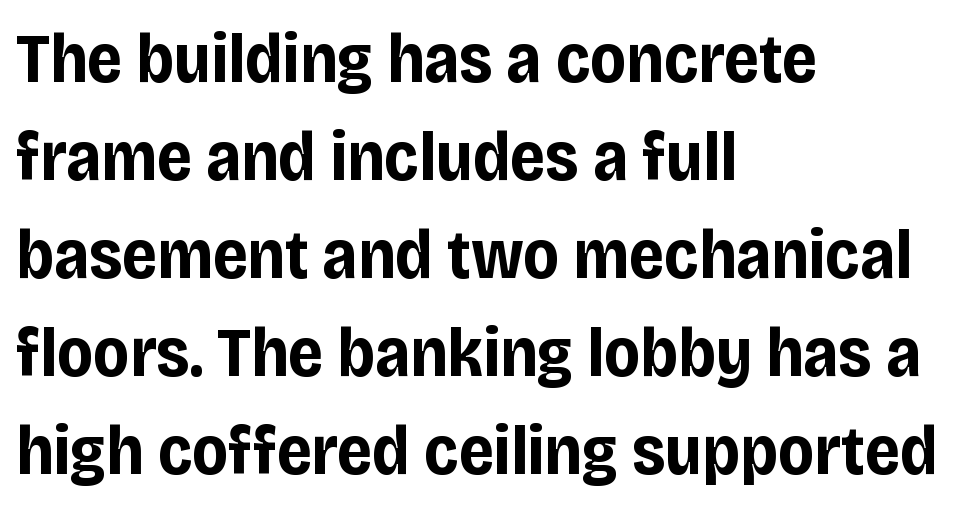
Q: Is the text bold? A: Yes.
Q: Is the text italic (slanted)? A: No, it is upright.
Q: Is the typeface a serif or a sans-serif typeface? A: Sans-serif.
Q: Is the text underlined? A: No.
Q: How is the paragraph aligned? A: Left-aligned.
Q: Is the spacing between letters normal or unusually wide? A: Normal.
Q: Is the spacing between lines tight, normal or loose? A: Normal.
Q: Width (condensed, normal, or wide)? A: Condensed.
Q: Stroke contrast? A: Low.
Q: x-height? A: Large.
Q: Monospaced? A: No.
